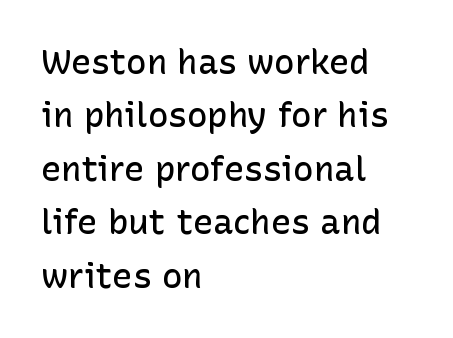
Q: Is the text bold? A: Semi-bold.
Q: Is the text italic (slanted)? A: No, it is upright.
Q: Is the typeface a serif or a sans-serif typeface? A: Sans-serif.
Q: Is the text underlined? A: No.
Q: How is the paragraph aligned? A: Left-aligned.
Q: Is the spacing between letters normal or unusually wide? A: Normal.
Q: Is the spacing between lines tight, normal or loose? A: Normal.
Q: Width (condensed, normal, or wide)? A: Normal.
Q: Stroke contrast? A: Low.
Q: x-height? A: Medium.
Q: Monospaced? A: No.
